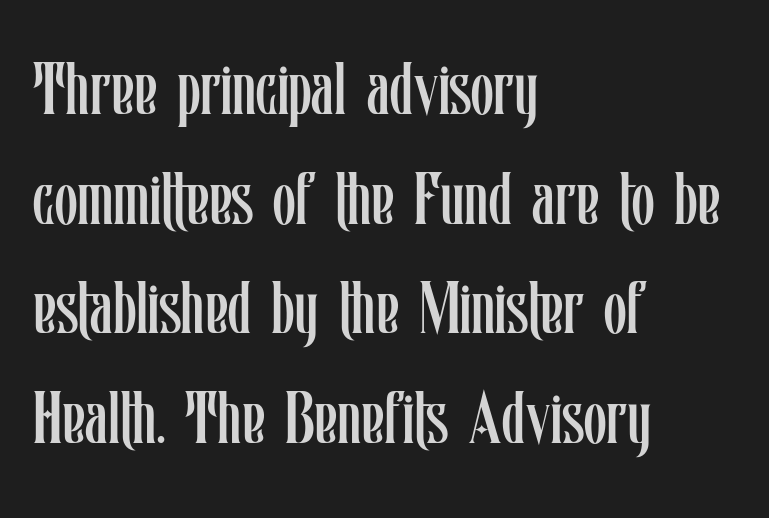
Q: Is the text bold? A: No.
Q: Is the text italic (slanted)? A: No, it is upright.
Q: Is the text underlined? A: No.
Q: How is the paragraph aligned? A: Left-aligned.
Q: Is the spacing between letters normal or unusually wide? A: Normal.
Q: Is the spacing between lines tight, normal or loose? A: Normal.
Q: Width (condensed, normal, or wide)? A: Condensed.
Q: Stroke contrast? A: Low.
Q: x-height? A: Medium.
Q: Monospaced? A: No.
